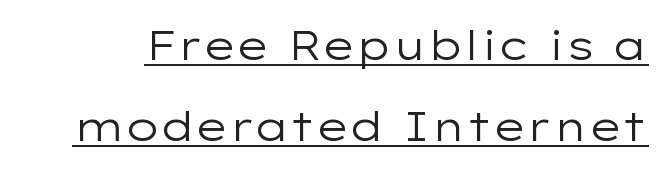
Q: Is the text bold? A: No.
Q: Is the text italic (slanted)? A: No, it is upright.
Q: Is the typeface a serif or a sans-serif typeface? A: Sans-serif.
Q: Is the text underlined? A: Yes.
Q: Is the spacing between letters normal or unusually wide? A: Normal.
Q: Is the spacing between lines tight, normal or loose? A: Loose.
Q: Width (condensed, normal, or wide)? A: Wide.
Q: Stroke contrast? A: Low.
Q: x-height? A: Medium.
Q: Monospaced? A: No.
